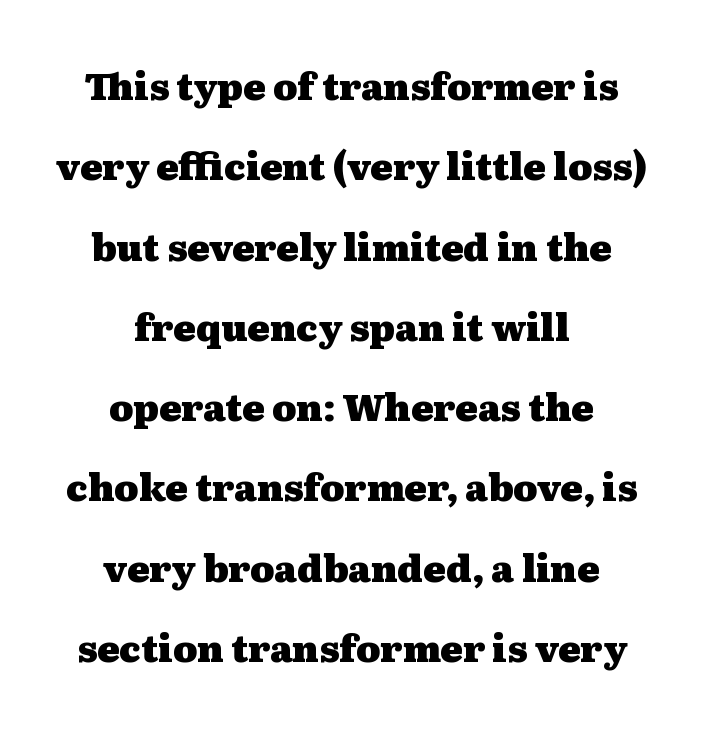
The image shows 37 px heavy, wide serif type, upright; set centered, loose line spacing (2.17x), normal letter spacing, not underlined; medium stroke contrast and a medium x-height.
